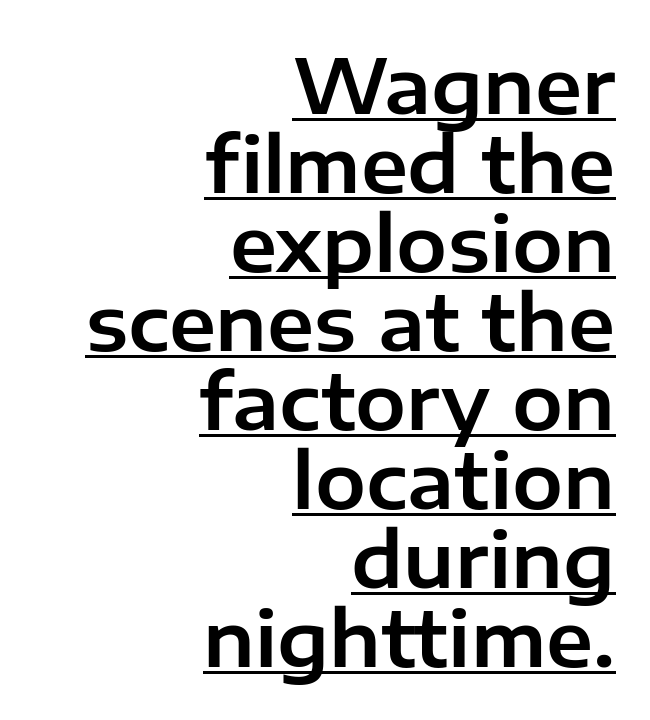
Q: Is the text italic (slanted)? A: No, it is upright.
Q: Is the typeface a serif or a sans-serif typeface? A: Sans-serif.
Q: Is the text underlined? A: Yes.
Q: How is the paragraph aligned? A: Right-aligned.
Q: Is the spacing between letters normal or unusually wide? A: Normal.
Q: Is the spacing between lines tight, normal or loose? A: Tight.
Q: Width (condensed, normal, or wide)? A: Normal.
Q: Stroke contrast? A: Low.
Q: x-height? A: Medium.
Q: Monospaced? A: No.
